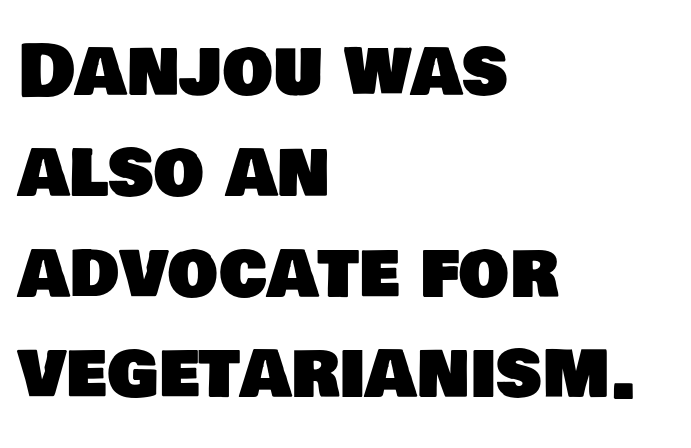
Observe the absence of serifs on each vertical stroke in this sample. The setting favours the left margin, as ordinary paragraphs usually do. Character widths vary here, with narrow letters taking less room than wide ones. Look at the tracking — it's just the regular setting, nothing added. Plain, unruled lines of type.
